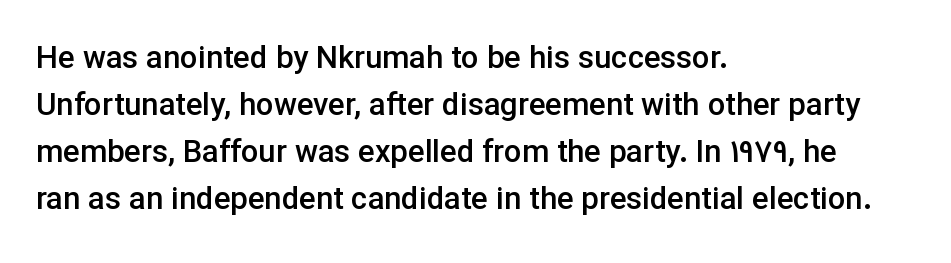
Observe the absence of serifs on each vertical stroke in this sample. Look at the tracking — it's just the regular setting, nothing added. A bit beefed up — I'd call it semibold rather than bold. Alignment: flush left.
